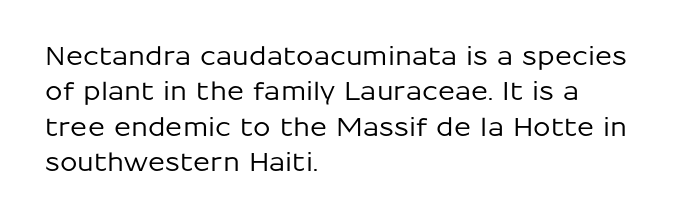
The line texture is even and compact thanks to regular tracking. Glance below the letters and you will spot only blank space. It's the straight-up-and-down kind of type. Each line starts at the same left margin while the right side varies. Reading down the column, the eye jumps a familiar distance to each next line.
